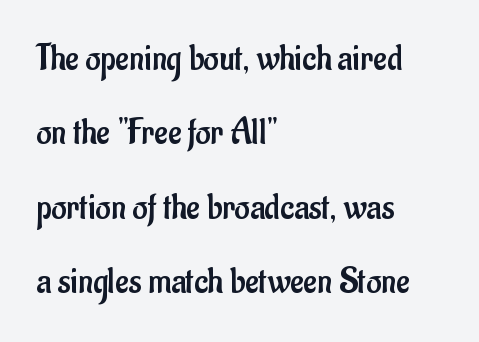
The image shows 37 px regular-weight, condensed sans-serif type, upright; set left-aligned, loose line spacing (2.01x), normal letter spacing, not underlined; low stroke contrast and a small x-height.
